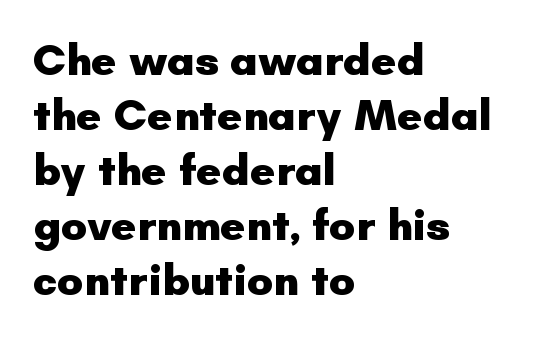
The area under the type is left untouched. Chunky letters — that's bold for sure. The horizontal fit of the characters is conventional and even. The typeface chosen for these lines omits serifs. It's the straight-up-and-down kind of type. The lines sit at an ordinary, default distance from one another.
